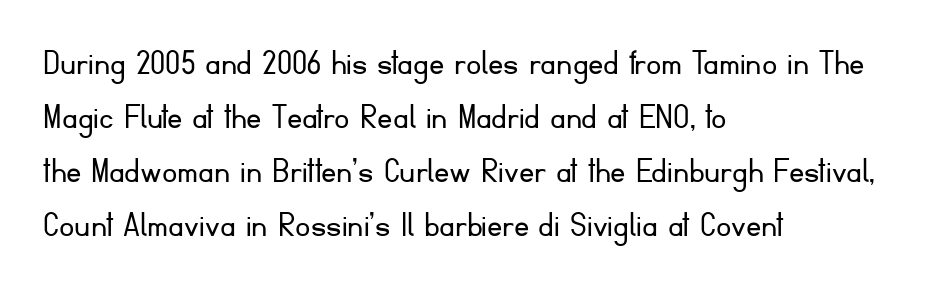
The image shows 38 px light sans-serif type, upright; set left-aligned, normal line spacing (1.42x), normal letter spacing, not underlined; low stroke contrast and a small x-height.
